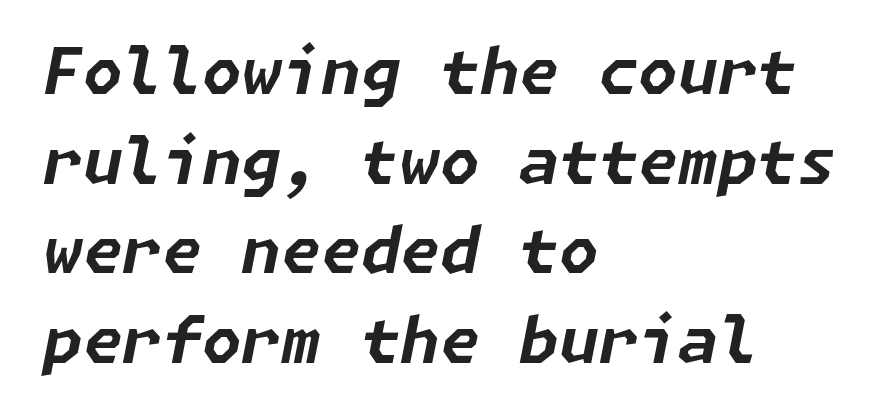
Every character sits at an angle, as italics do. You could call the tracking neutral — neither tight nor loose. The vertical gap from one line to the next is medium. A dark, heavy texture on the line: the type is bold. Words float on clear page, feet unadorned. The lines are quadded left.
